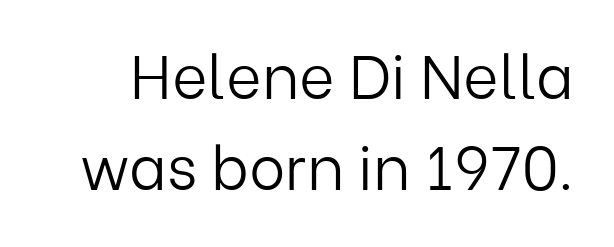
The image shows 61 px light sans-serif type, upright; set normal line spacing (1.49x), normal letter spacing, not underlined; low stroke contrast and a medium x-height.
